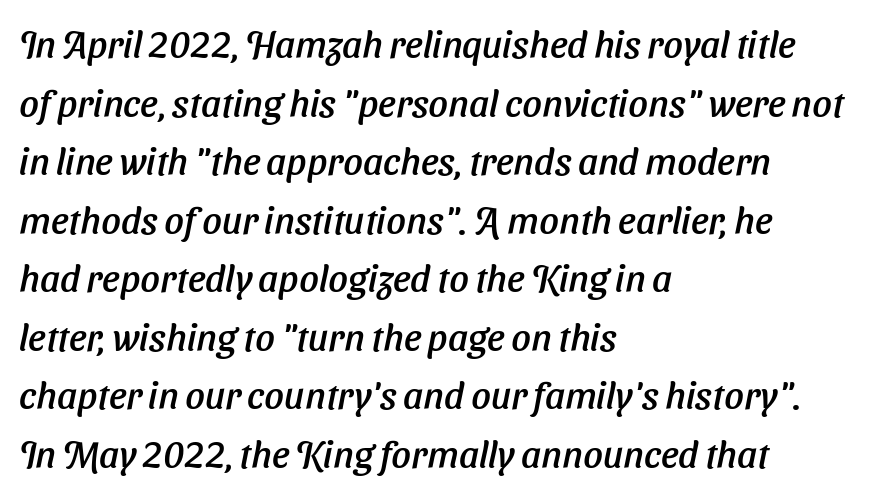
Q: Is the typeface a serif or a sans-serif typeface? A: Serif.
Q: Is the text underlined? A: No.
Q: How is the paragraph aligned? A: Left-aligned.
Q: Is the spacing between letters normal or unusually wide? A: Normal.
Q: Is the spacing between lines tight, normal or loose? A: Normal.
Q: Width (condensed, normal, or wide)? A: Normal.
Q: Stroke contrast? A: Low.
Q: x-height? A: Medium.
Q: Monospaced? A: No.
